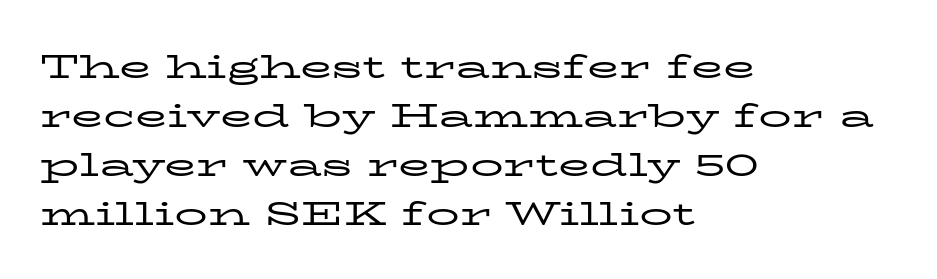
{"serif": "yes", "italic": "no", "bold": "no", "weight": "regular", "width": "wide", "stroke_contrast": "low", "x_height": "medium", "monospaced": "no", "underline": "no", "align": "left", "line_spacing": "normal", "line_spacing_ratio": 1.48, "letter_spacing": "normal", "letter_spacing_em": 0.0, "glyph_px": 33}
